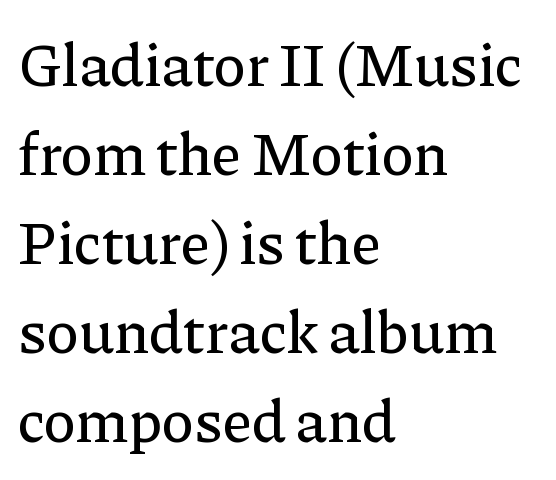
Tracking here is standard; glyphs follow each other at the usual distance. Character widths vary here, with narrow letters taking less room than wide ones. The rendering anchors every line to the left-hand side. Underline: absent. Nope, not italic — everything's standing straight. Regarding serifs, this sample has them.
